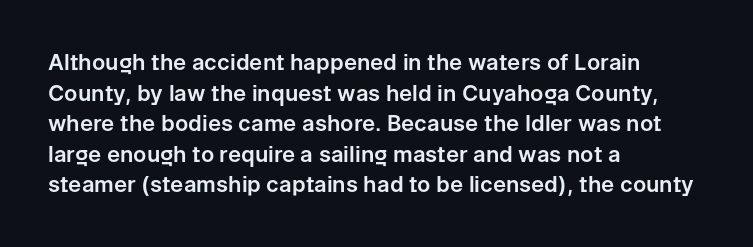
{"italic": "no", "underline": "no", "align": "left", "line_spacing": "normal", "line_spacing_ratio": 1.39, "letter_spacing": "normal", "letter_spacing_em": 0.0, "glyph_px": 22}
